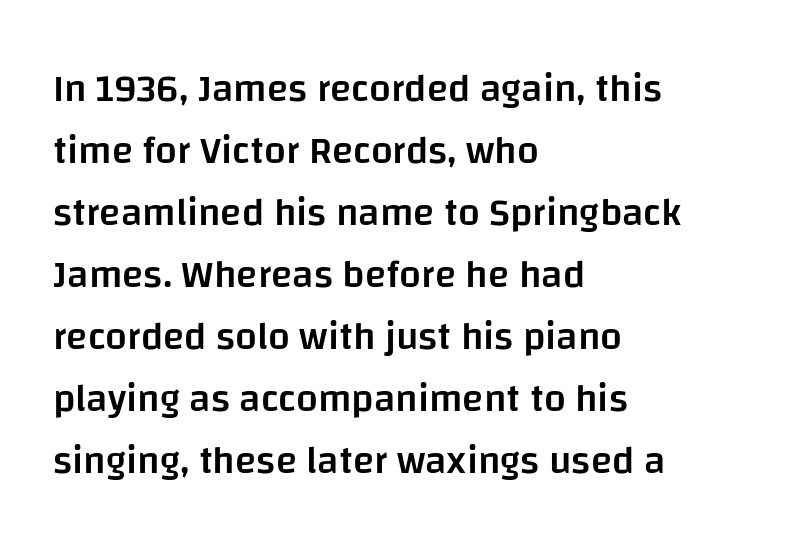
Q: Is the text bold? A: Semi-bold.
Q: Is the text italic (slanted)? A: No, it is upright.
Q: Is the typeface a serif or a sans-serif typeface? A: Sans-serif.
Q: Is the text underlined? A: No.
Q: How is the paragraph aligned? A: Left-aligned.
Q: Is the spacing between letters normal or unusually wide? A: Normal.
Q: Is the spacing between lines tight, normal or loose? A: Normal.
Q: Width (condensed, normal, or wide)? A: Normal.
Q: Stroke contrast? A: Low.
Q: x-height? A: Large.
Q: Monospaced? A: No.
